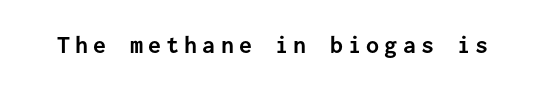
The image shows 26 px bold type, upright; set unusually wide letter spacing (+0.2 em), not underlined.
